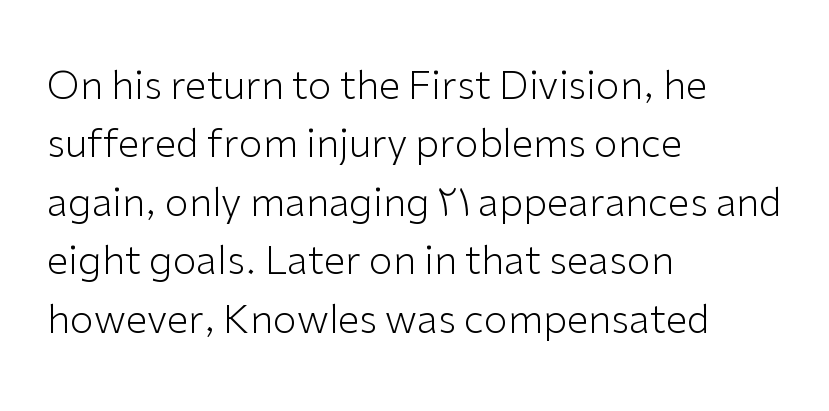
Q: Is the text bold? A: No.
Q: Is the text italic (slanted)? A: No, it is upright.
Q: Is the typeface a serif or a sans-serif typeface? A: Sans-serif.
Q: Is the text underlined? A: No.
Q: How is the paragraph aligned? A: Left-aligned.
Q: Is the spacing between letters normal or unusually wide? A: Normal.
Q: Is the spacing between lines tight, normal or loose? A: Normal.
Q: Width (condensed, normal, or wide)? A: Normal.
Q: Stroke contrast? A: Low.
Q: x-height? A: Medium.
Q: Monospaced? A: No.
